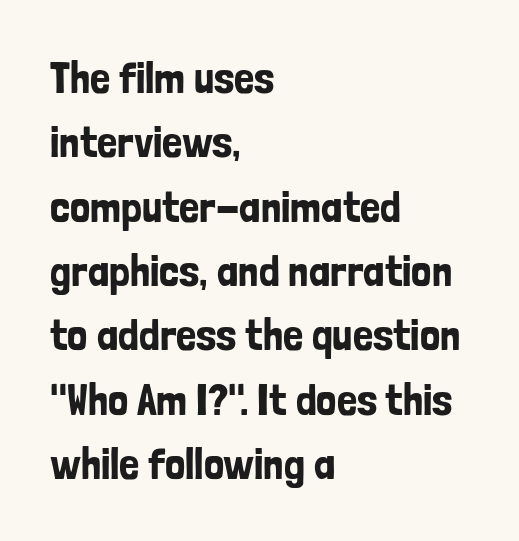
The image shows 45 px condensed sans-serif type, upright; set left-aligned, normal line spacing (1.43x), normal letter spacing, not underlined; low stroke contrast and a medium x-height.
